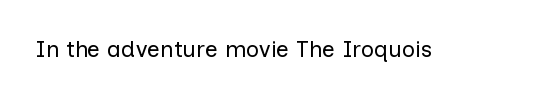
{"italic": "no", "bold": "no", "underline": "no", "letter_spacing": "normal", "letter_spacing_em": 0.0, "glyph_px": 23}
